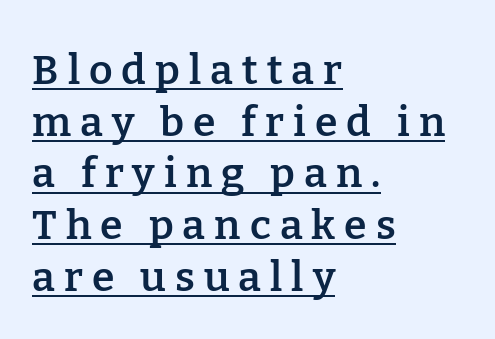
{"serif": "yes", "italic": "no", "bold": "semi", "weight": "semibold", "width": "normal", "stroke_contrast": "low", "x_height": "medium", "monospaced": "no", "underline": "yes", "align": "left", "line_spacing": "normal", "line_spacing_ratio": 1.26, "letter_spacing": "wide", "letter_spacing_em": 0.22, "glyph_px": 41}
